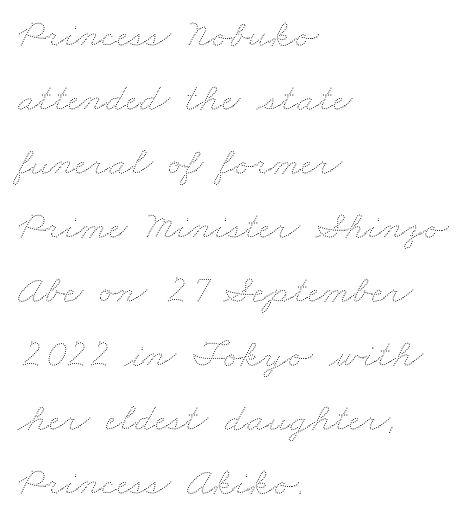
The image shows 41 px thin, wide type; set left-aligned, normal line spacing (1.56x), normal letter spacing, not underlined; medium stroke contrast and a small x-height.
